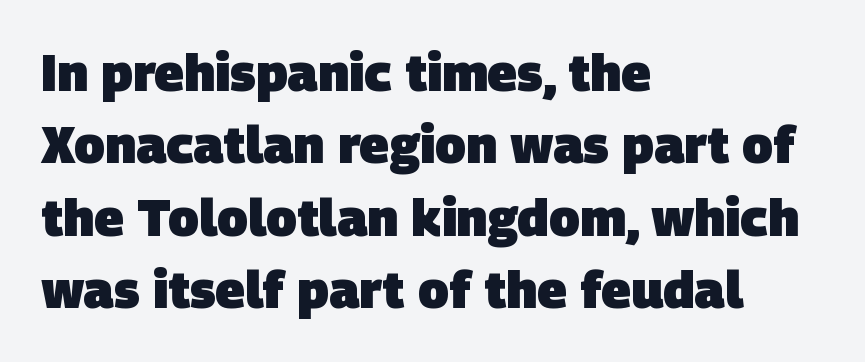
The image shows 51 px heavy sans-serif type; set left-aligned, normal line spacing (1.42x), normal letter spacing, not underlined; low stroke contrast and a large x-height.
